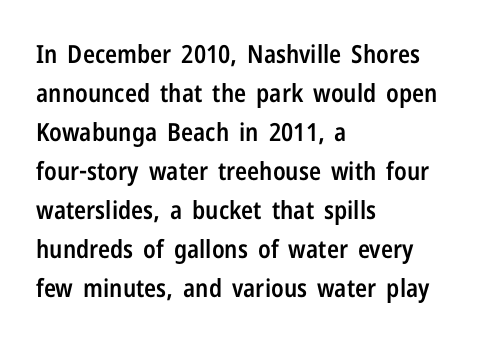
The image shows 25 px text type, upright; set left-aligned, normal line spacing (1.56x), normal letter spacing, not underlined.
